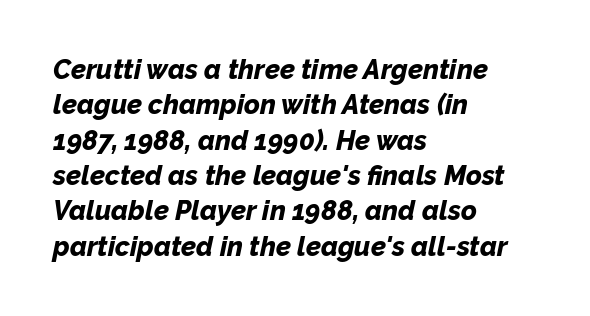
Q: Is the text bold? A: Yes.
Q: Is the text italic (slanted)? A: Yes, it leans right by about 12 degrees.
Q: Is the text underlined? A: No.
Q: How is the paragraph aligned? A: Left-aligned.
Q: Is the spacing between letters normal or unusually wide? A: Normal.
Q: Is the spacing between lines tight, normal or loose? A: Normal.
